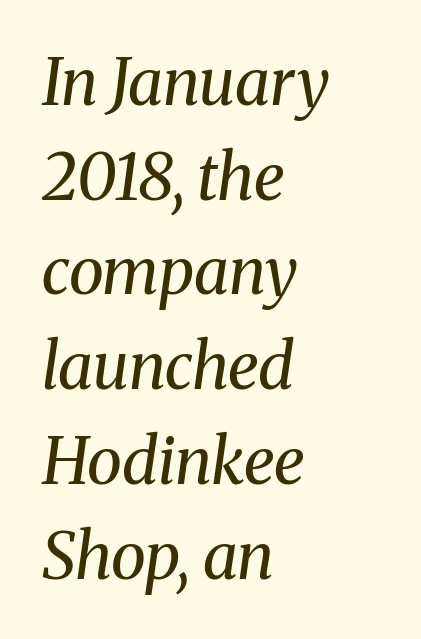
{"serif": "yes", "italic": "yes", "lean": "right", "slant_degrees": 8, "bold": "no", "weight": "regular", "width": "normal", "stroke_contrast": "medium", "x_height": "medium", "monospaced": "no", "underline": "no", "align": "left", "line_spacing": "normal", "line_spacing_ratio": 1.48, "letter_spacing": "normal", "letter_spacing_em": 0.0, "glyph_px": 64}
